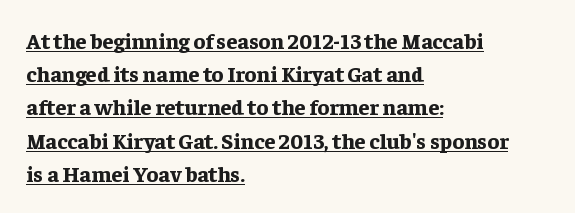
The image shows 22 px bold type, upright; set left-aligned, normal line spacing (1.51x), normal letter spacing, underlined.
